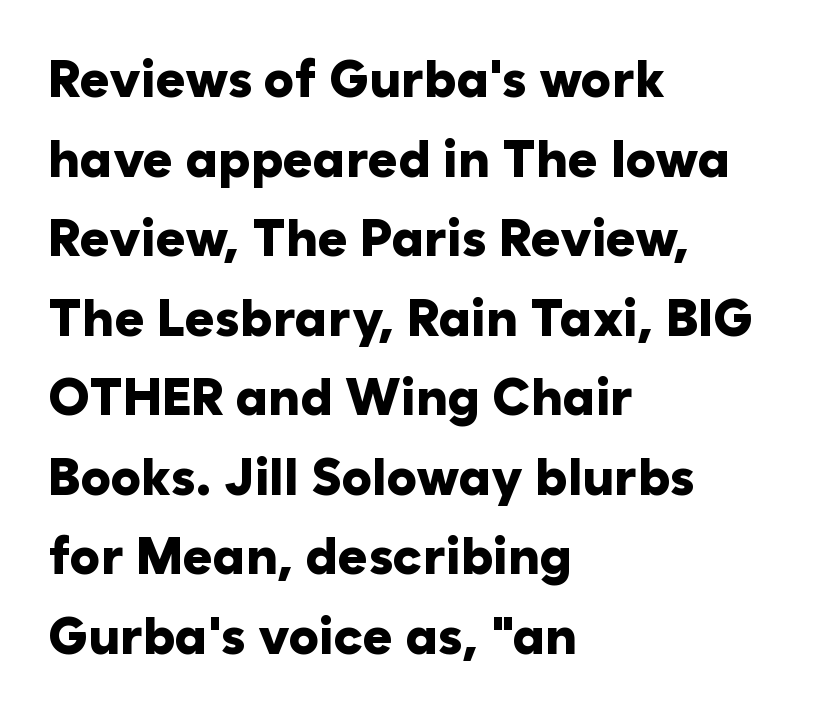
{"serif": "no", "italic": "no", "bold": "yes", "weight": "heavy", "width": "normal", "stroke_contrast": "low", "x_height": "medium", "monospaced": "no", "underline": "no", "align": "left", "line_spacing": "normal", "line_spacing_ratio": 1.56, "letter_spacing": "normal", "letter_spacing_em": 0.0, "glyph_px": 51}
